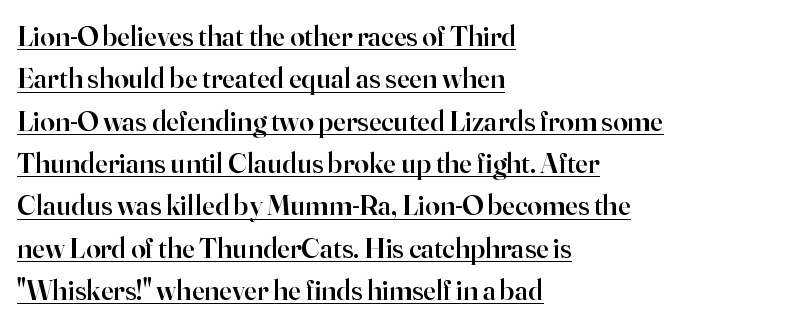
Line beginnings align vertically; line endings do not. The tracking reads as untouched default to a designer's eye. A normal amount of white space separates one row of letters from the next. Is there any slant? The stems are plumb. Varying glyph widths throughout — classic text-font behaviour.
